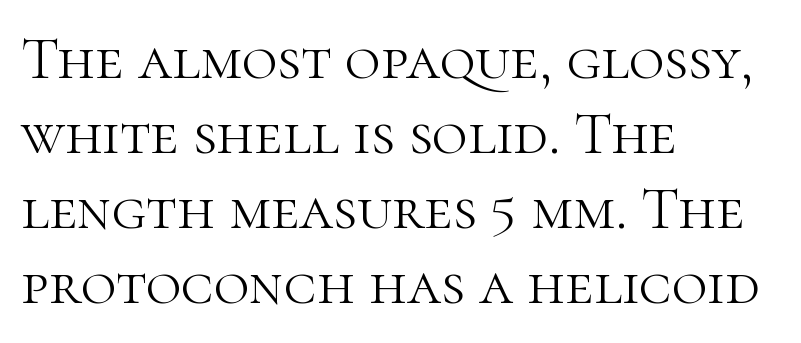
{"serif": "yes", "italic": "no", "bold": "no", "weight": "light", "width": "normal", "stroke_contrast": "high", "x_height": "medium", "monospaced": "no", "underline": "no", "align": "left", "line_spacing_ratio": 1.23, "letter_spacing": "normal", "letter_spacing_em": 0.0, "glyph_px": 61}
